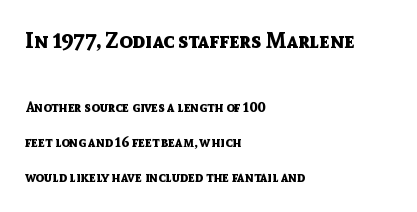
The compositor pushed each line to the left boundary. The line-height multiplier appears high, well above default. Vertical strokes here are truly vertical. The space beneath each line is pristine and unruled. Here the first block reads like a headline and the second like body copy.
